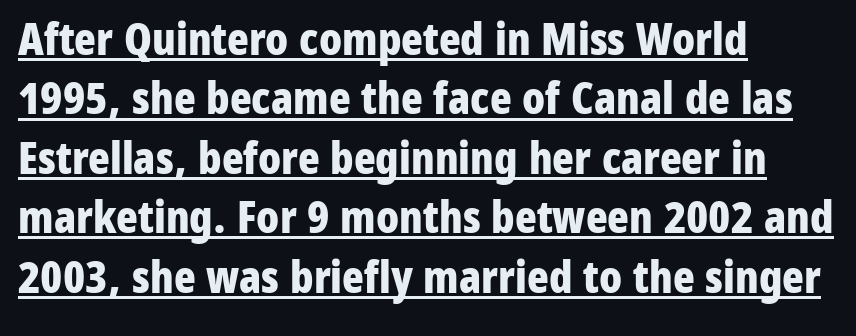
{"serif": "no", "italic": "no", "bold": "yes", "weight": "bold", "width": "condensed", "stroke_contrast": "low", "x_height": "medium", "monospaced": "no", "underline": "yes", "align": "left", "line_spacing": "normal", "line_spacing_ratio": 1.32, "letter_spacing": "normal", "letter_spacing_em": 0.0, "glyph_px": 45}
